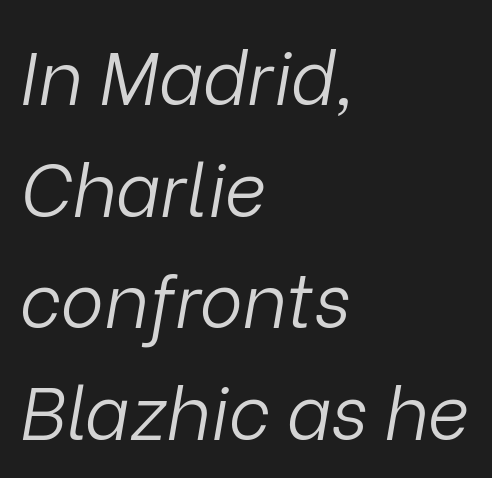
{"italic": "yes", "lean": "right", "slant_degrees": 9, "bold": "no", "weight": "light", "width": "normal", "stroke_contrast": "low", "x_height": "medium", "monospaced": "no", "underline": "no", "align": "left", "line_spacing": "normal", "line_spacing_ratio": 1.53, "letter_spacing": "normal", "letter_spacing_em": 0.0, "glyph_px": 73}
